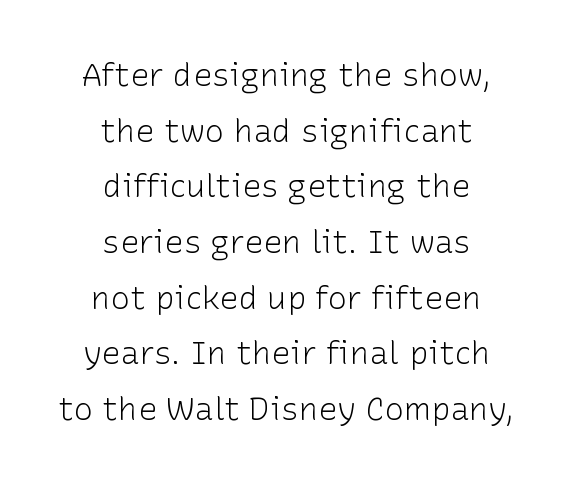
One-word summary of the alignment: center. Note: no serifs on the glyphs. A bare baseline throughout the passage. The face used here is rendered with its standard letterfit. Letters have the restrained weight of plain body copy at most.
